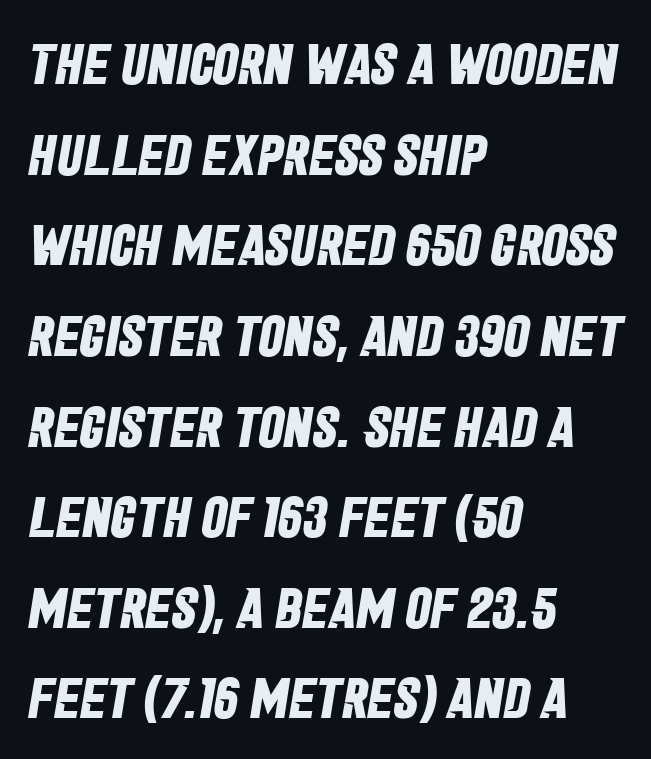
Chunky letters — that's bold for sure. The rendering uses natural spacing where letterforms have individual widths. A sans-serif font was chosen for this passage. The paragraph has a hard left edge and a soft right edge. This sample keeps an unexceptional amount of space between lines. The foot of each line stays bare and open.
